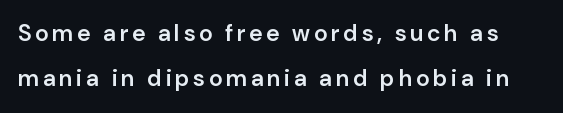
Q: Is the text bold? A: Semi-bold.
Q: Is the text italic (slanted)? A: No, it is upright.
Q: Is the text underlined? A: No.
Q: Is the spacing between lines tight, normal or loose? A: Loose.
